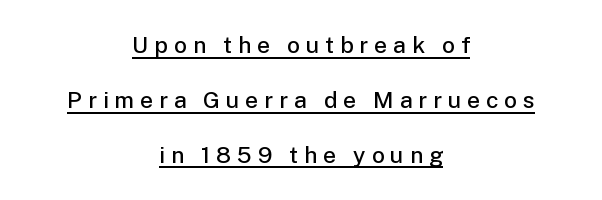
The image shows 23 px text type, upright; set centered, loose line spacing (2.39x), unusually wide letter spacing (+0.25 em), underlined.
